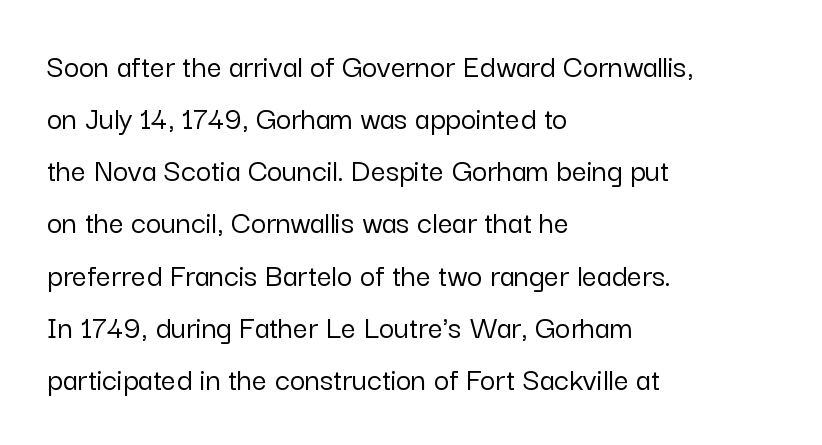
{"serif": "no", "italic": "no", "width": "normal", "stroke_contrast": "low", "x_height": "medium", "monospaced": "no", "underline": "no", "align": "left", "line_spacing": "normal", "line_spacing_ratio": 1.58, "letter_spacing": "normal", "letter_spacing_em": 0.0, "glyph_px": 33}
